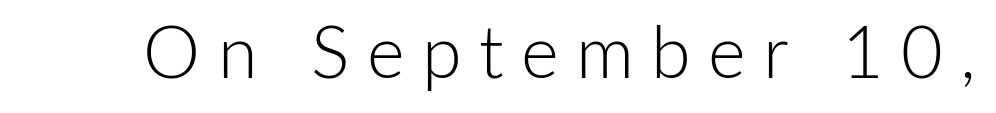
The image shows 72 px light sans-serif type, upright; set unusually wide letter spacing (+0.24 em), not underlined; low stroke contrast and a medium x-height.
